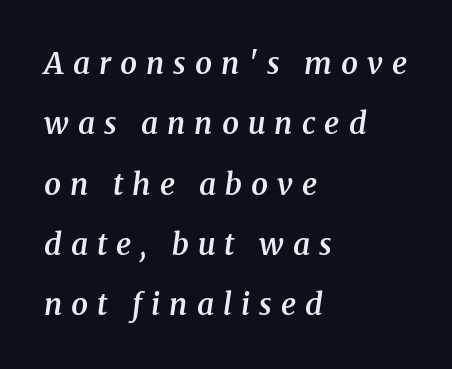
The image shows 30 px semibold serif type, italic (leaning right); set left-aligned, loose line spacing (2.01x), unusually wide letter spacing (+0.3 em), not underlined; medium stroke contrast and a medium x-height.
